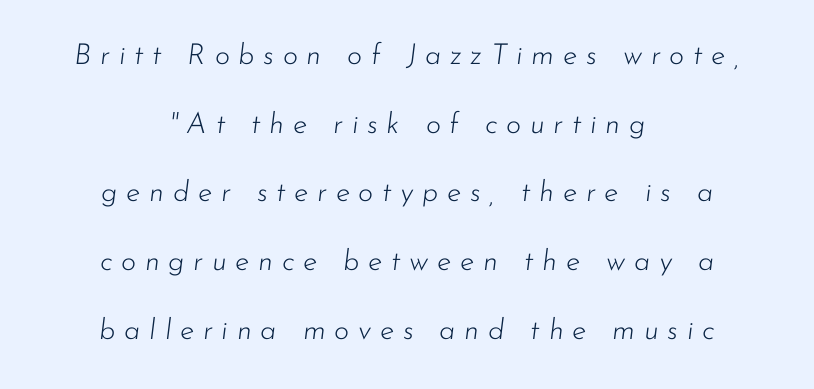
Q: Is the text bold? A: No.
Q: Is the text italic (slanted)? A: Yes, it leans right by about 7 degrees.
Q: Is the text underlined? A: No.
Q: How is the paragraph aligned? A: Centered.
Q: Is the spacing between letters normal or unusually wide? A: Unusually wide.
Q: Is the spacing between lines tight, normal or loose? A: Loose.
Q: Width (condensed, normal, or wide)? A: Normal.
Q: Stroke contrast? A: Low.
Q: x-height? A: Small.
Q: Monospaced? A: No.
